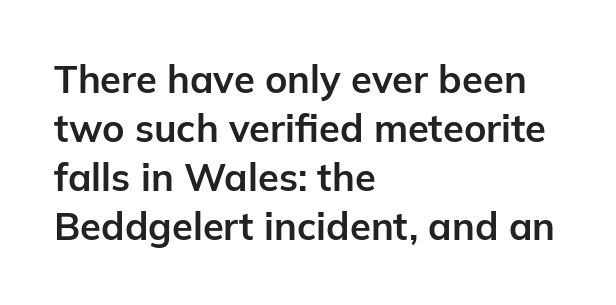
The image shows 38 px bold sans-serif type, upright; set left-aligned, normal line spacing (1.29x), normal letter spacing, not underlined; low stroke contrast and a medium x-height.
